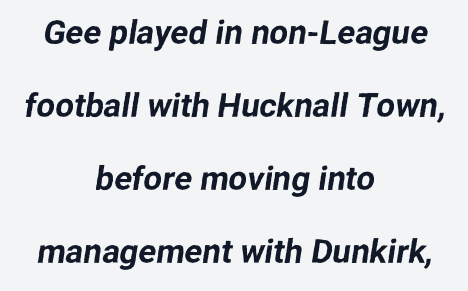
{"serif": "no", "width": "normal", "stroke_contrast": "low", "x_height": "medium", "monospaced": "no", "underline": "no", "align": "center", "line_spacing": "loose", "line_spacing_ratio": 2.21, "letter_spacing": "normal", "letter_spacing_em": 0.0, "glyph_px": 33}
